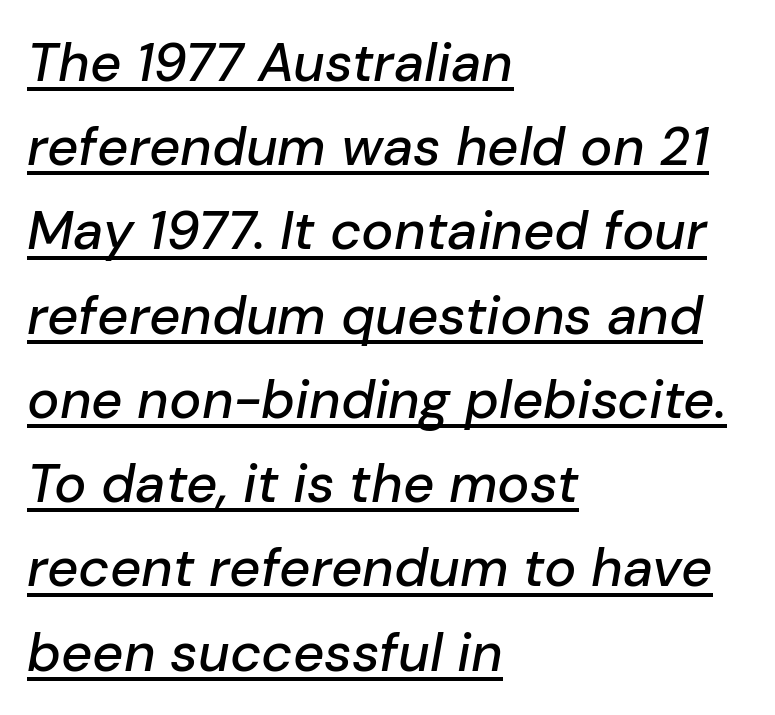
{"italic": "yes", "lean": "right", "slant_degrees": 10, "width": "normal", "stroke_contrast": "low", "x_height": "medium", "monospaced": "no", "underline": "yes", "align": "left", "line_spacing": "normal", "line_spacing_ratio": 1.56, "letter_spacing": "normal", "letter_spacing_em": 0.0, "glyph_px": 54}
